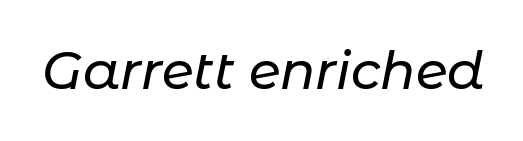
Just letters on the line, the space beneath them empty. Tall strokes in this sample are angled rather than plumb. This rendering leaves character spacing at its baseline value. The passage shown is typed in a proportional face where columns would drift.
